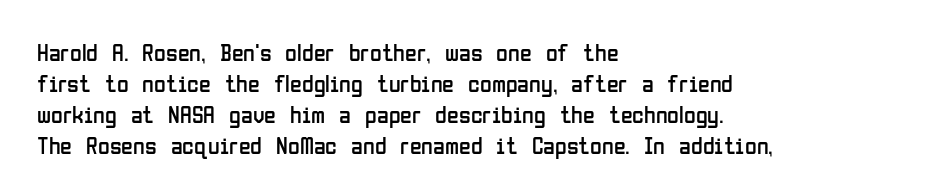
These lines keep a tight, regular rhythm from letter to letter. Notice how descenders clear the ascenders below comfortably — that's standard leading. These lines were composed using upright roman letters. One-word summary of the alignment: left. Nobody drew a line under any word here. The typesetting does not lean heavy: it is not bold.
